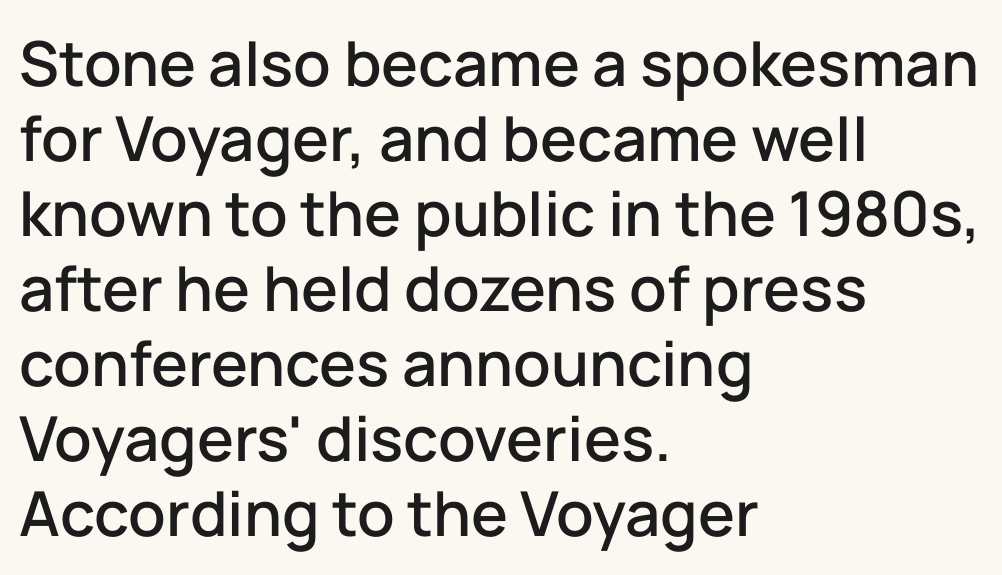
{"serif": "no", "italic": "no", "width": "normal", "stroke_contrast": "low", "x_height": "medium", "monospaced": "no", "underline": "no", "align": "left", "line_spacing_ratio": 1.21, "letter_spacing": "normal", "letter_spacing_em": 0.0, "glyph_px": 62}
